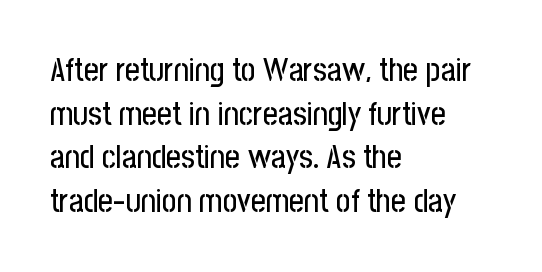
The image shows 32 px condensed sans-serif type, upright; set left-aligned, normal line spacing (1.36x), normal letter spacing, not underlined; low stroke contrast and a medium x-height.
